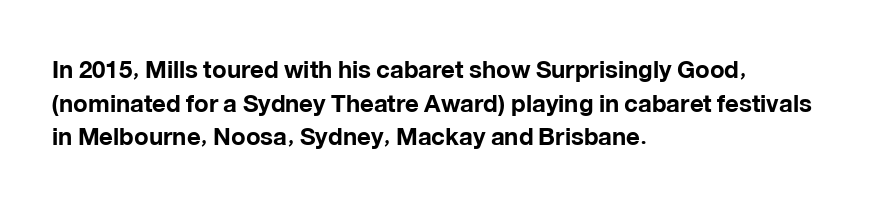
{"italic": "no", "bold": "yes", "underline": "no", "align": "left", "line_spacing": "normal", "line_spacing_ratio": 1.4, "letter_spacing": "normal", "letter_spacing_em": 0.0, "glyph_px": 24}
